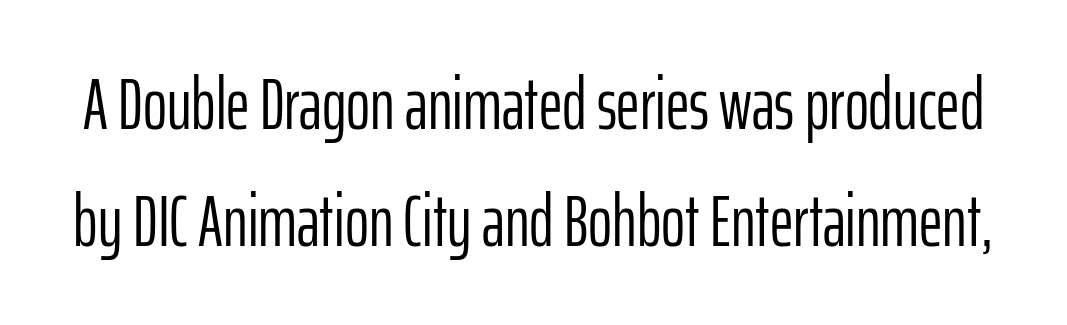
The image shows 73 px light, condensed sans-serif type, upright; set normal line spacing (1.6x), normal letter spacing, not underlined; low stroke contrast and a medium x-height.
